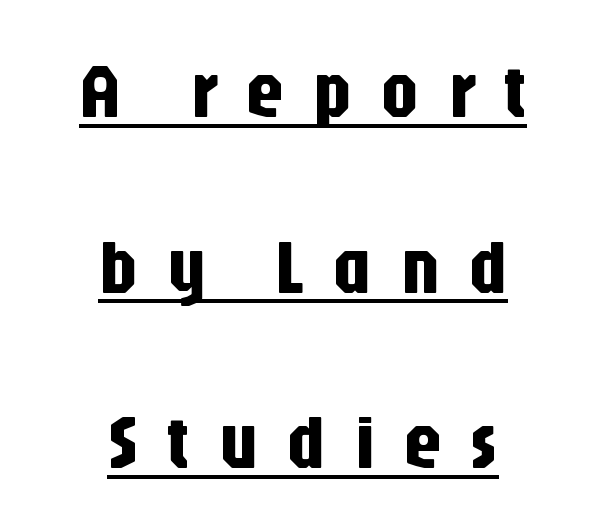
Q: Is the text italic (slanted)? A: No, it is upright.
Q: Is the typeface a serif or a sans-serif typeface? A: Sans-serif.
Q: Is the text underlined? A: Yes.
Q: How is the paragraph aligned? A: Centered.
Q: Is the spacing between letters normal or unusually wide? A: Unusually wide.
Q: Is the spacing between lines tight, normal or loose? A: Loose.
Q: Width (condensed, normal, or wide)? A: Condensed.
Q: Stroke contrast? A: Low.
Q: x-height? A: Large.
Q: Monospaced? A: No.
